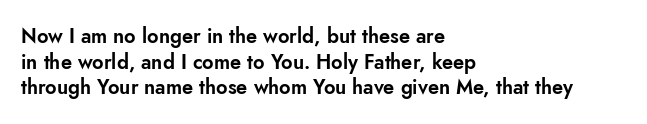
{"italic": "no", "underline": "no", "align": "left", "line_spacing": "normal", "line_spacing_ratio": 1.28, "letter_spacing": "normal", "letter_spacing_em": 0.0, "glyph_px": 20}
